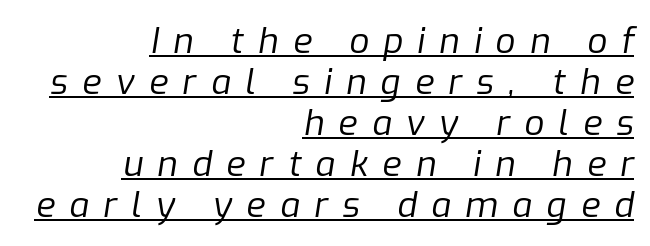
The rag falls on the left side of this text block. The letterforms stand isolated, each surrounded by extra space. The lettering tilts uniformly, giving the passage an italic look. Do the characters align in a grid? No, the font is proportional. The rendering uses the underline text-decoration. The font is comparable to plain body text, perhaps lighter.
